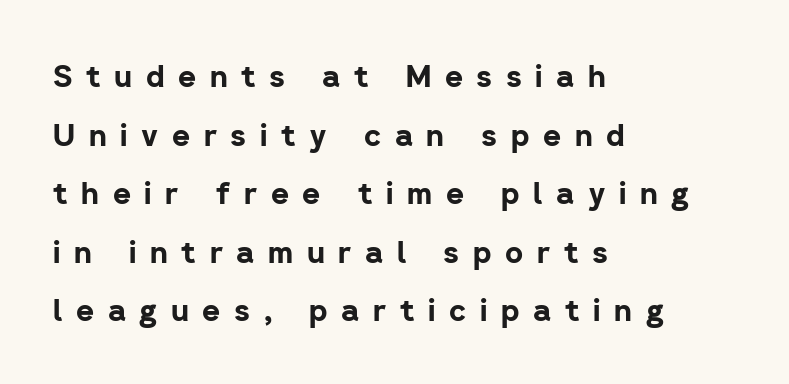
Q: Is the text bold? A: Yes.
Q: Is the text italic (slanted)? A: No, it is upright.
Q: Is the typeface a serif or a sans-serif typeface? A: Sans-serif.
Q: Is the text underlined? A: No.
Q: How is the paragraph aligned? A: Left-aligned.
Q: Is the spacing between letters normal or unusually wide? A: Unusually wide.
Q: Width (condensed, normal, or wide)? A: Normal.
Q: Stroke contrast? A: Low.
Q: x-height? A: Medium.
Q: Monospaced? A: No.
